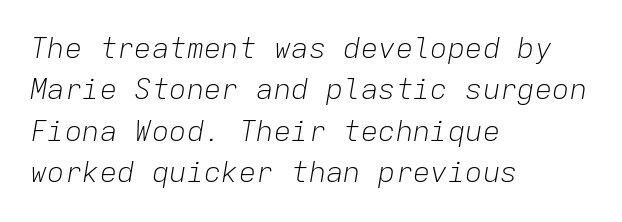
The image shows 29 px light type, italic (leaning right), monospaced; set left-aligned, normal line spacing (1.43x), normal letter spacing, not underlined; low stroke contrast and a medium x-height.
